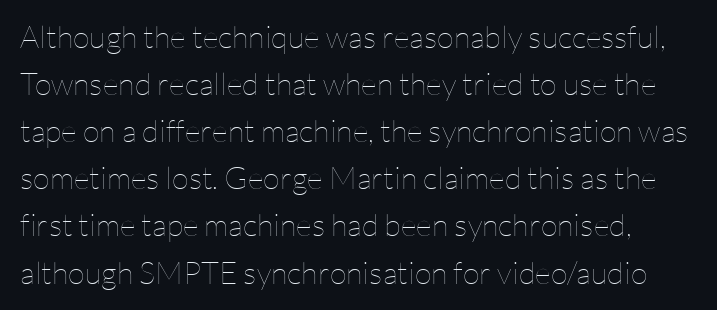
The lettering holds an erect, upright posture throughout. The passage shown has conventional tracking throughout. The designer left line spacing at the default. Anything drawn beneath the words? Only blank space.
